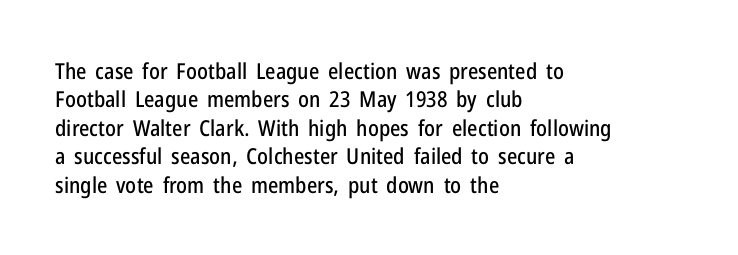
{"italic": "no", "underline": "no", "align": "left", "line_spacing": "normal", "line_spacing_ratio": 1.29, "letter_spacing": "normal", "letter_spacing_em": 0.0, "glyph_px": 22}
